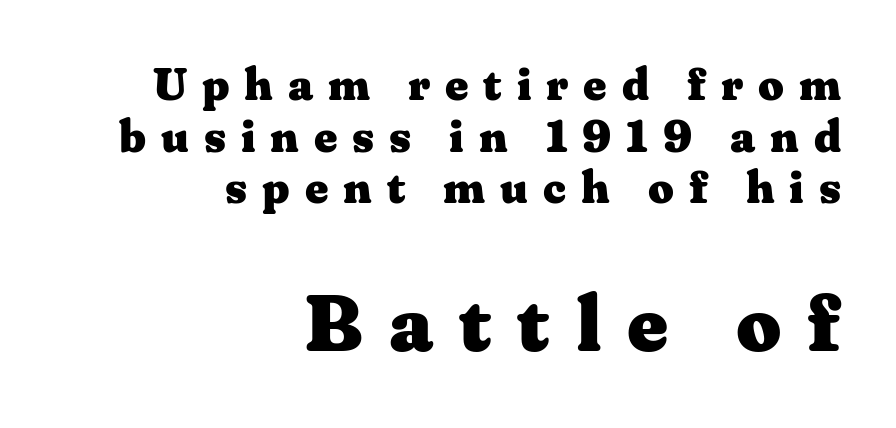
{"serif": "yes", "italic": "no", "bold": "yes", "weight": "heavy", "width": "wide", "stroke_contrast": "medium", "x_height": "medium", "monospaced": "no", "underline": "no", "align": "right", "line_spacing": "tight", "line_spacing_ratio": 1.15, "letter_spacing": "wide", "letter_spacing_em": 0.33, "larger_block": "second", "size_ratio": 1.76, "glyph_px": 79}
